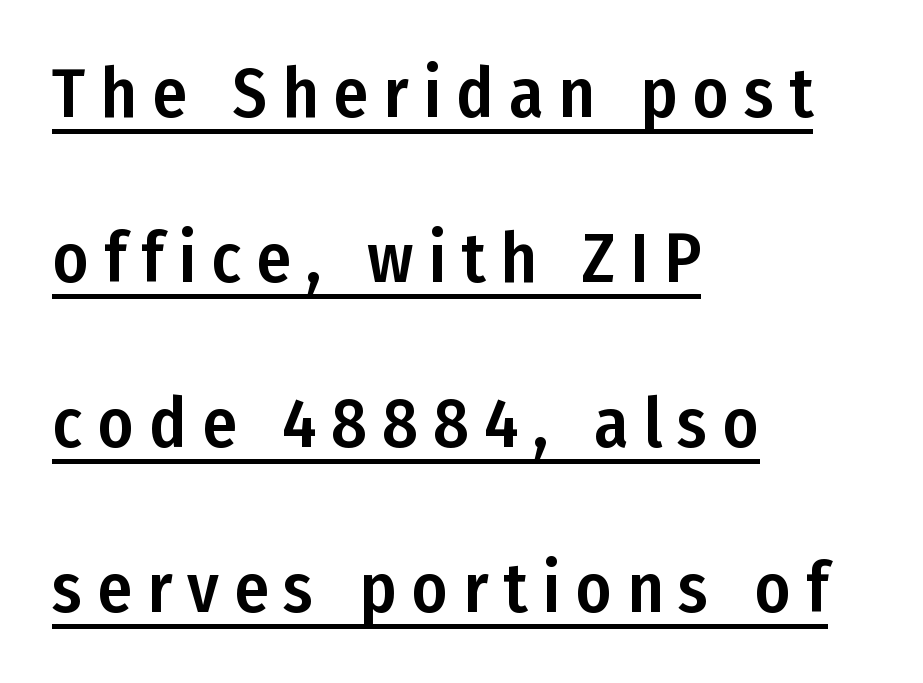
{"serif": "no", "italic": "no", "width": "condensed", "stroke_contrast": "low", "x_height": "medium", "monospaced": "no", "underline": "yes", "align": "left", "line_spacing": "loose", "line_spacing_ratio": 2.39, "letter_spacing": "wide", "letter_spacing_em": 0.22, "glyph_px": 69}
